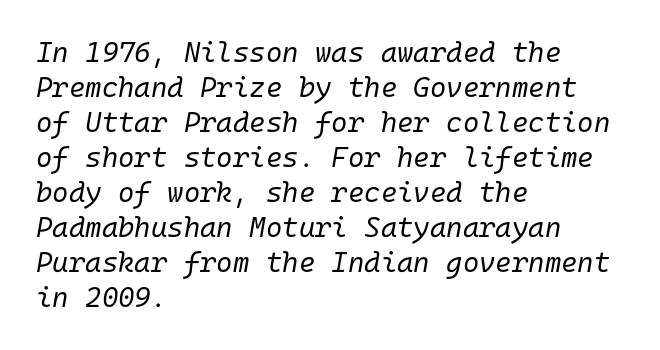
The font is comparable to plain body text, perhaps lighter. What's the leading like? Ordinary, nothing unusual. It's the slanting kind of type. Clear beneath every line of the passage. You could count columns in this text — the font is strictly monospaced.
